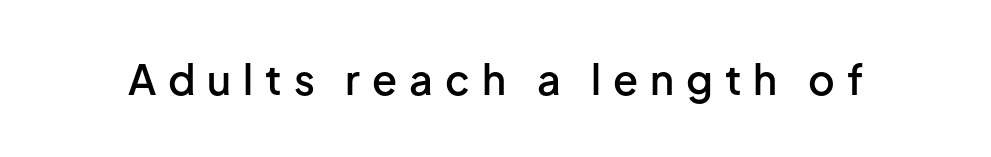
{"serif": "no", "italic": "no", "bold": "semi", "weight": "semibold", "width": "normal", "stroke_contrast": "low", "x_height": "medium", "monospaced": "no", "underline": "no", "letter_spacing": "wide", "letter_spacing_em": 0.29, "glyph_px": 41}
